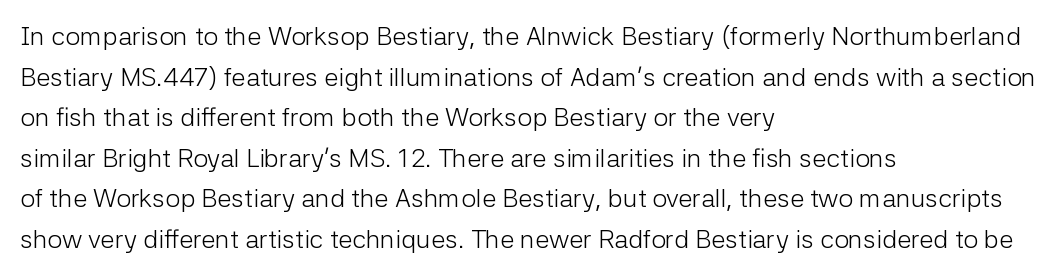
Q: Is the text bold? A: No.
Q: Is the text italic (slanted)? A: No, it is upright.
Q: Is the text underlined? A: No.
Q: How is the paragraph aligned? A: Left-aligned.
Q: Is the spacing between letters normal or unusually wide? A: Normal.
Q: Is the spacing between lines tight, normal or loose? A: Normal.
